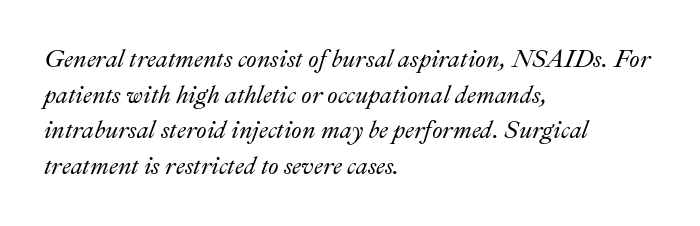
Q: Is the text italic (slanted)? A: Yes, it leans right by about 22 degrees.
Q: Is the text underlined? A: No.
Q: How is the paragraph aligned? A: Left-aligned.
Q: Is the spacing between letters normal or unusually wide? A: Normal.
Q: Is the spacing between lines tight, normal or loose? A: Normal.
